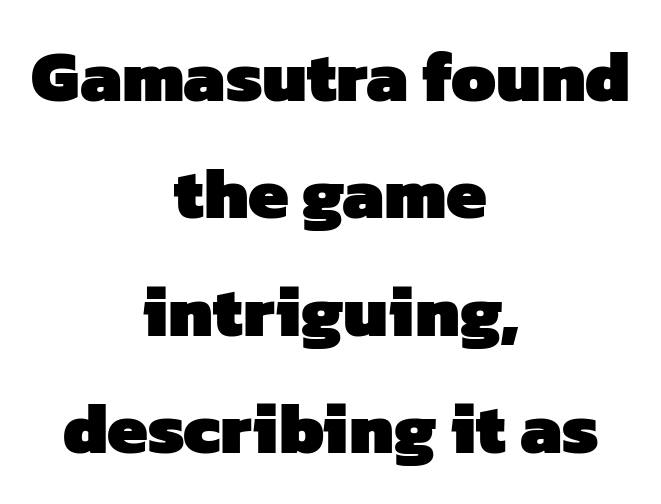
{"serif": "no", "bold": "yes", "weight": "heavy", "width": "normal", "stroke_contrast": "low", "x_height": "medium", "monospaced": "no", "underline": "no", "align": "center", "line_spacing": "normal", "line_spacing_ratio": 1.63, "letter_spacing": "normal", "letter_spacing_em": 0.0, "glyph_px": 72}
